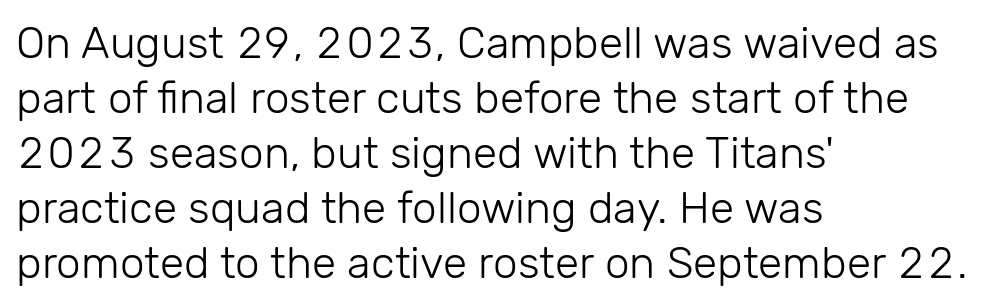
The image shows 44 px light sans-serif type, upright; set left-aligned, normal line spacing (1.25x), normal letter spacing, not underlined; low stroke contrast and a medium x-height.
